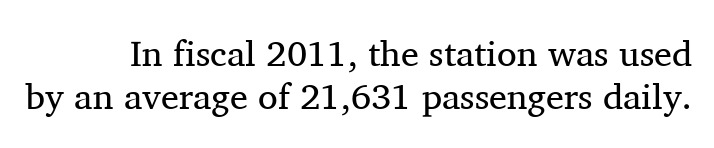
{"serif": "yes", "italic": "no", "bold": "no", "weight": "regular", "width": "normal", "stroke_contrast": "medium", "x_height": "medium", "monospaced": "no", "underline": "no", "line_spacing_ratio": 1.2, "letter_spacing": "normal", "letter_spacing_em": 0.0, "glyph_px": 36}
